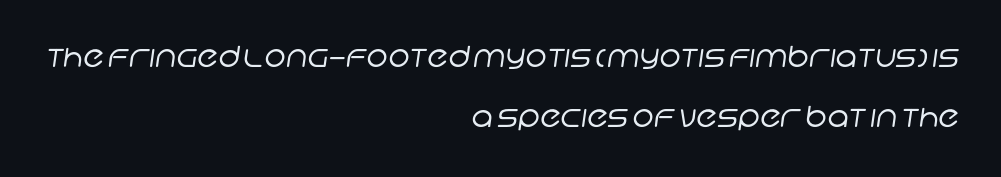
Q: Is the text bold? A: No.
Q: Is the typeface a serif or a sans-serif typeface? A: Sans-serif.
Q: Is the text underlined? A: No.
Q: How is the paragraph aligned? A: Right-aligned.
Q: Is the spacing between letters normal or unusually wide? A: Normal.
Q: Is the spacing between lines tight, normal or loose? A: Loose.
Q: Width (condensed, normal, or wide)? A: Normal.
Q: Stroke contrast? A: Low.
Q: x-height? A: Large.
Q: Monospaced? A: No.
